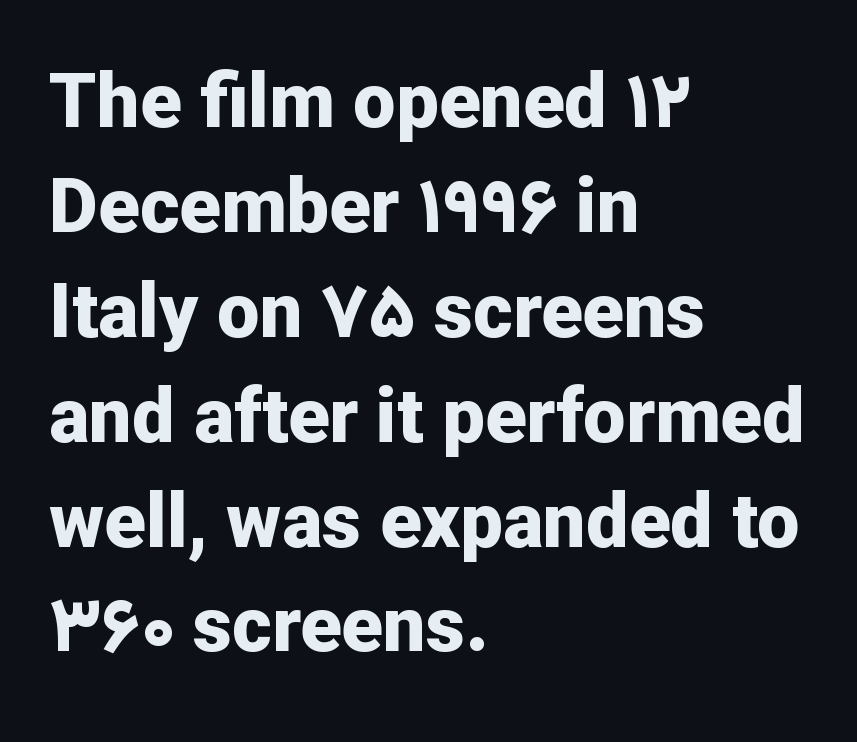
Q: Is the text bold? A: Yes.
Q: Is the text italic (slanted)? A: No, it is upright.
Q: Is the typeface a serif or a sans-serif typeface? A: Sans-serif.
Q: Is the text underlined? A: No.
Q: How is the paragraph aligned? A: Left-aligned.
Q: Is the spacing between letters normal or unusually wide? A: Normal.
Q: Is the spacing between lines tight, normal or loose? A: Normal.
Q: Width (condensed, normal, or wide)? A: Normal.
Q: Stroke contrast? A: Low.
Q: x-height? A: Medium.
Q: Monospaced? A: No.
